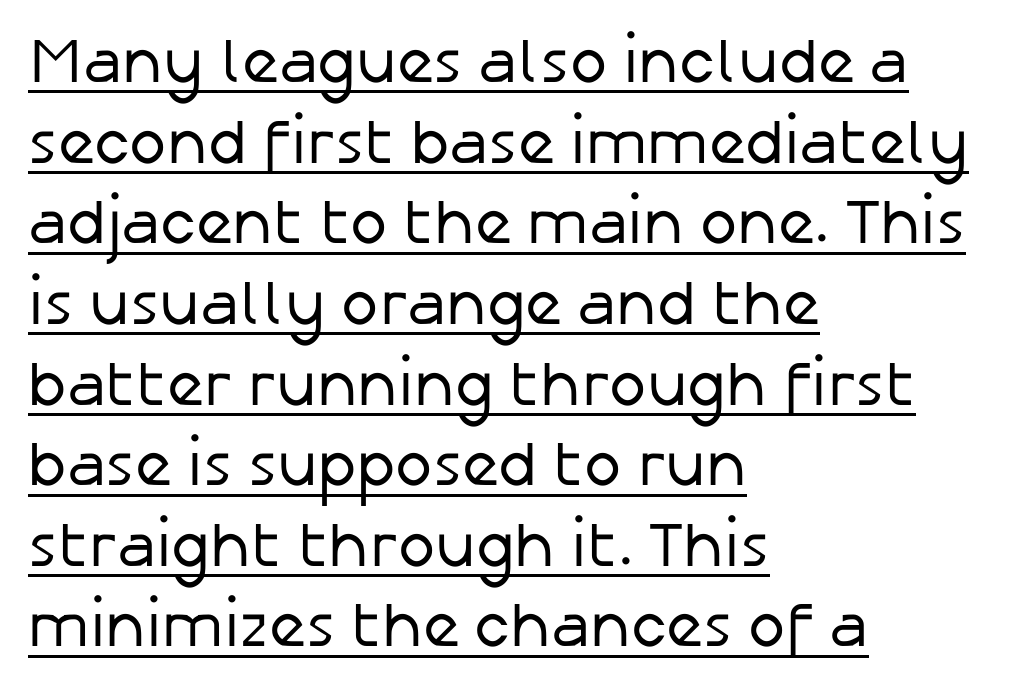
The image shows 63 px regular-weight sans-serif type, upright; set left-aligned, normal line spacing (1.28x), normal letter spacing, underlined; low stroke contrast and a medium x-height.
